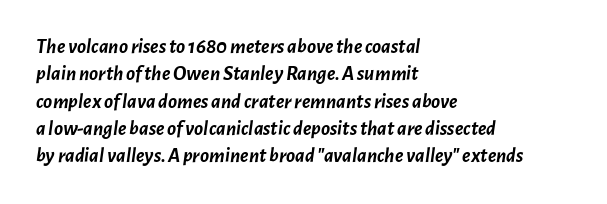
Q: Is the text bold? A: Yes.
Q: Is the text italic (slanted)? A: Yes, it leans right by about 7 degrees.
Q: Is the text underlined? A: No.
Q: How is the paragraph aligned? A: Left-aligned.
Q: Is the spacing between letters normal or unusually wide? A: Normal.
Q: Is the spacing between lines tight, normal or loose? A: Normal.
